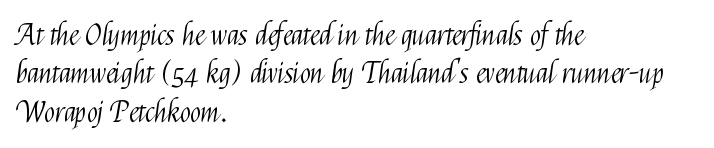
The image shows 29 px light, condensed sans-serif type; set left-aligned, normal line spacing (1.32x), normal letter spacing, not underlined; medium stroke contrast and a medium x-height.
